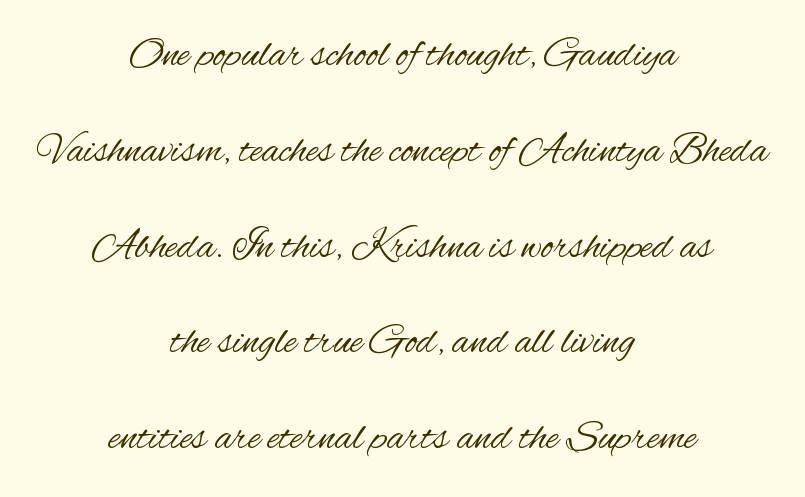
Q: Is the text bold? A: No.
Q: Is the text italic (slanted)? A: Yes.
Q: Is the typeface a serif or a sans-serif typeface? A: Sans-serif.
Q: Is the text underlined? A: No.
Q: How is the paragraph aligned? A: Centered.
Q: Is the spacing between letters normal or unusually wide? A: Normal.
Q: Is the spacing between lines tight, normal or loose? A: Loose.
Q: Width (condensed, normal, or wide)? A: Condensed.
Q: Stroke contrast? A: Medium.
Q: x-height? A: Small.
Q: Monospaced? A: No.
